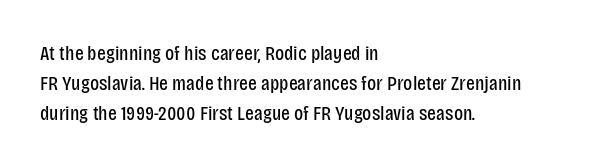
The image shows 21 px text type, upright; set left-aligned, normal line spacing (1.43x), normal letter spacing, not underlined.
